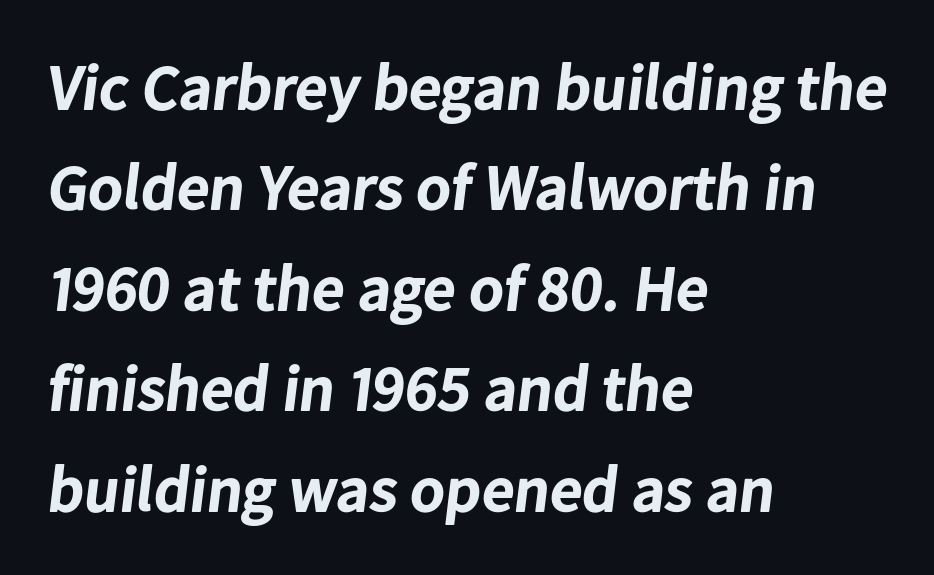
A typesetter would call this leading conventional body-copy spacing. A bare baseline throughout the passage. Serif or sans? Sans — the stroke terminals are bare. Short note: letters normally spaced. Spacing verdict: proportional, widths tailored to each character.
